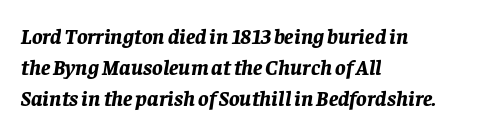
The image shows 22 px bold type, italic (leaning right); set left-aligned, normal line spacing (1.42x), normal letter spacing, not underlined.
